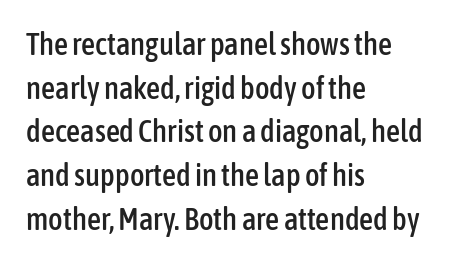
The image shows 31 px condensed sans-serif type, upright; set left-aligned, normal line spacing (1.41x), normal letter spacing, not underlined; low stroke contrast and a medium x-height.
